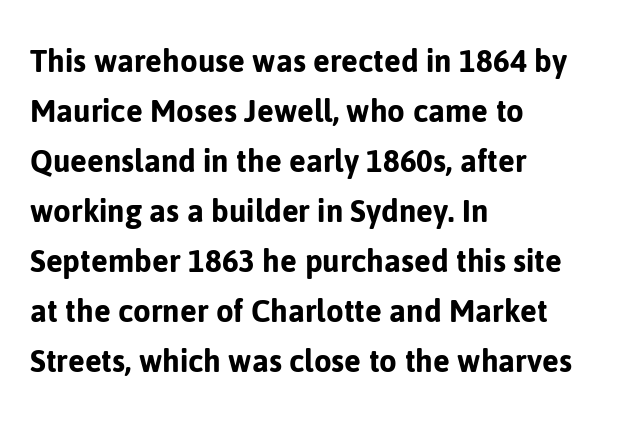
{"serif": "no", "italic": "no", "width": "normal", "stroke_contrast": "low", "x_height": "medium", "monospaced": "no", "underline": "no", "align": "left", "line_spacing": "normal", "line_spacing_ratio": 1.39, "letter_spacing": "normal", "letter_spacing_em": 0.0, "glyph_px": 36}
